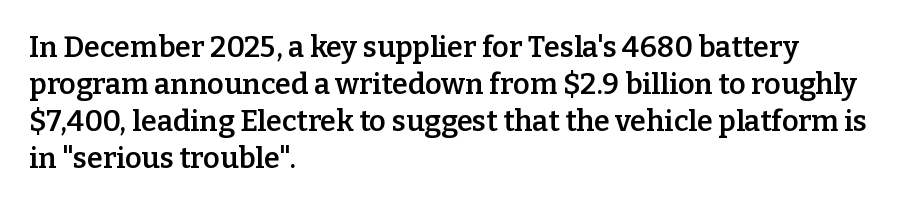
The image shows 29 px semibold serif type, upright; set left-aligned, normal line spacing (1.28x), normal letter spacing, not underlined; low stroke contrast and a medium x-height.
